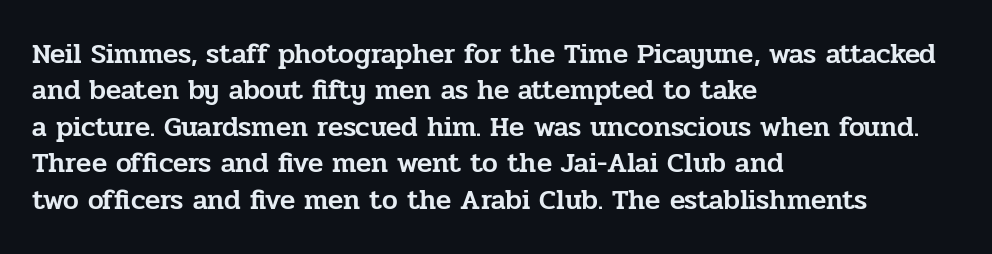
{"serif": "yes", "italic": "no", "width": "normal", "stroke_contrast": "low", "x_height": "medium", "monospaced": "no", "underline": "no", "align": "left", "line_spacing": "normal", "line_spacing_ratio": 1.3, "letter_spacing": "normal", "letter_spacing_em": 0.0, "glyph_px": 28}
